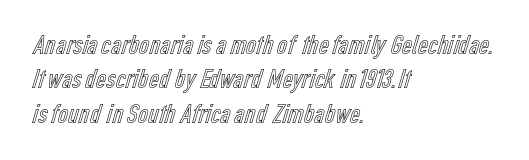
{"width": "condensed", "x_height": "medium", "monospaced": "no", "underline": "no", "align": "left", "line_spacing_ratio": 1.23, "letter_spacing": "normal", "letter_spacing_em": 0.0, "glyph_px": 28}
